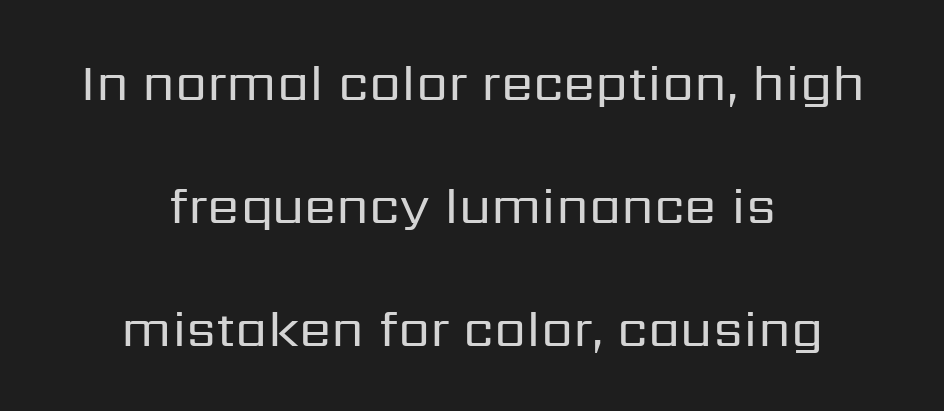
{"serif": "no", "italic": "no", "bold": "no", "weight": "regular", "width": "normal", "stroke_contrast": "low", "x_height": "medium", "monospaced": "no", "underline": "no", "align": "center", "line_spacing": "loose", "line_spacing_ratio": 2.37, "letter_spacing": "normal", "letter_spacing_em": 0.0, "glyph_px": 52}
